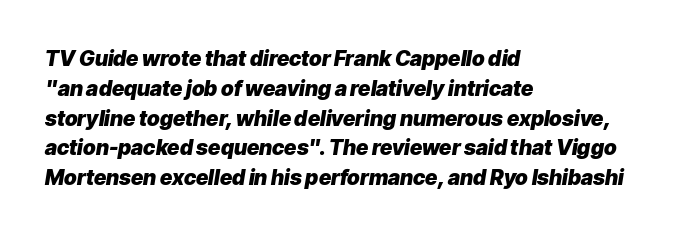
{"italic": "yes", "lean": "right", "slant_degrees": 9, "bold": "yes", "underline": "no", "align": "left", "line_spacing": "normal", "line_spacing_ratio": 1.42, "letter_spacing": "normal", "letter_spacing_em": 0.0, "glyph_px": 21}
